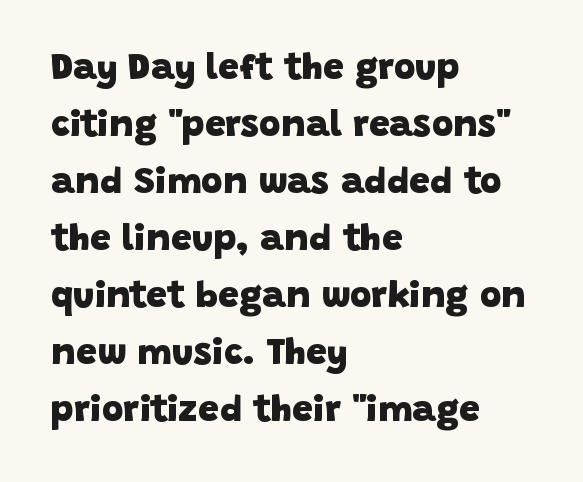
{"serif": "no", "bold": "yes", "weight": "heavy", "width": "normal", "stroke_contrast": "low", "x_height": "large", "monospaced": "no", "underline": "no", "align": "left", "line_spacing": "normal", "line_spacing_ratio": 1.54, "letter_spacing": "normal", "letter_spacing_em": 0.0, "glyph_px": 37}
